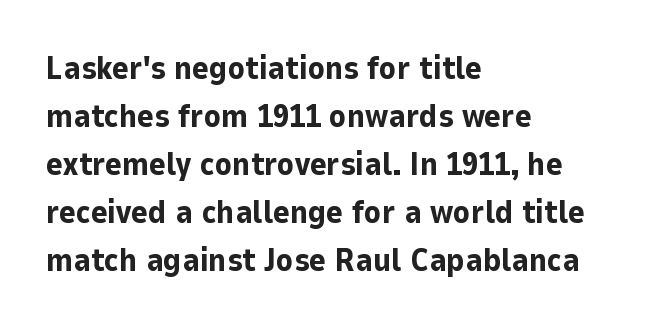
Q: Is the text bold? A: Yes.
Q: Is the text italic (slanted)? A: No, it is upright.
Q: Is the typeface a serif or a sans-serif typeface? A: Sans-serif.
Q: Is the text underlined? A: No.
Q: How is the paragraph aligned? A: Left-aligned.
Q: Is the spacing between letters normal or unusually wide? A: Normal.
Q: Is the spacing between lines tight, normal or loose? A: Normal.
Q: Width (condensed, normal, or wide)? A: Normal.
Q: Stroke contrast? A: Low.
Q: x-height? A: Medium.
Q: Monospaced? A: No.
